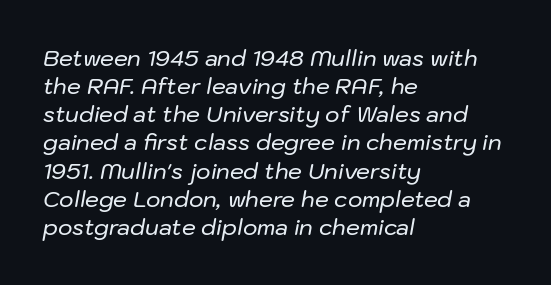
Q: Is the text italic (slanted)? A: Yes, it leans right by about 10 degrees.
Q: Is the text underlined? A: No.
Q: How is the paragraph aligned? A: Left-aligned.
Q: Is the spacing between letters normal or unusually wide? A: Normal.
Q: Is the spacing between lines tight, normal or loose? A: Normal.
